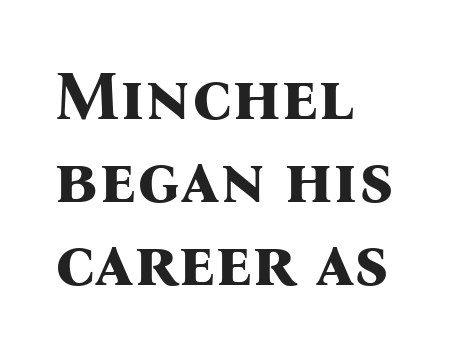
The specimen reads as upright at a glance. A bare baseline throughout the passage. Is the type bold? Yes — the strokes are clearly thick and heavy. Each line starts at the same left margin while the right side varies.
